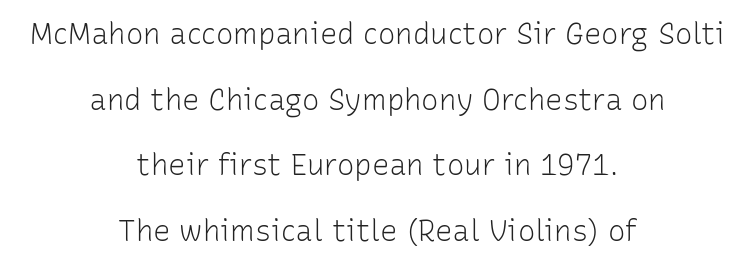
{"serif": "no", "italic": "no", "bold": "no", "weight": "light", "width": "normal", "stroke_contrast": "low", "x_height": "medium", "monospaced": "no", "underline": "no", "align": "center", "line_spacing": "loose", "line_spacing_ratio": 2.26, "letter_spacing": "normal", "letter_spacing_em": 0.0, "glyph_px": 29}
